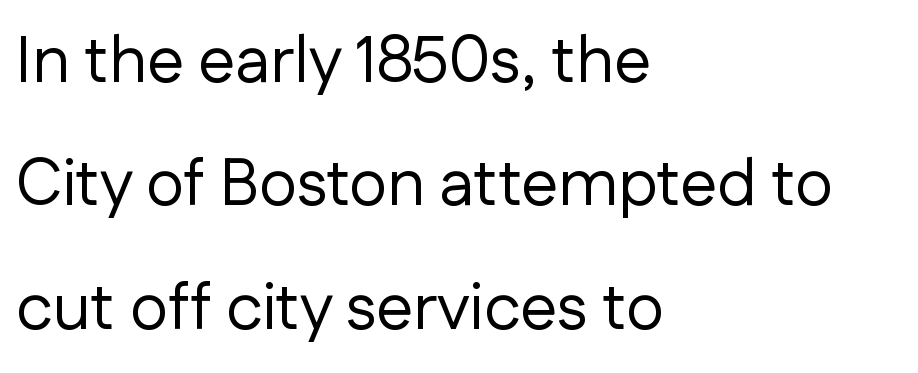
{"serif": "no", "italic": "no", "bold": "no", "weight": "regular", "width": "normal", "stroke_contrast": "low", "x_height": "medium", "monospaced": "no", "underline": "no", "align": "left", "line_spacing_ratio": 1.87, "letter_spacing": "normal", "letter_spacing_em": 0.0, "glyph_px": 66}
